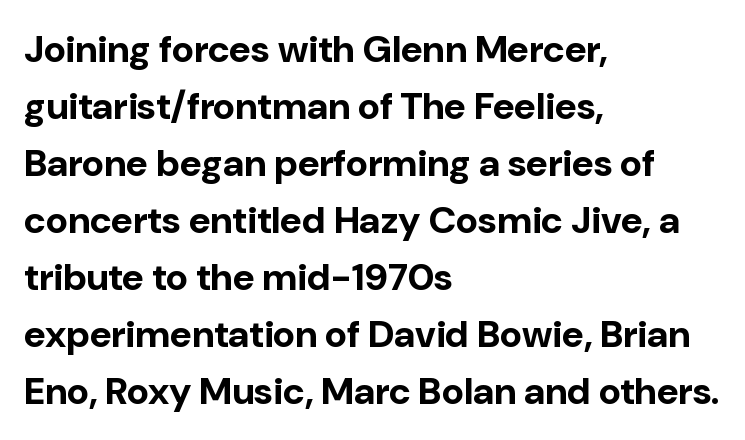
This sample is left-justified, so line endings fall wherever the words run out. Heft: maximum for text — a bold. The rendering uses natural spacing where letterforms have individual widths. Tracking here is standard; glyphs follow each other at the usual distance.
